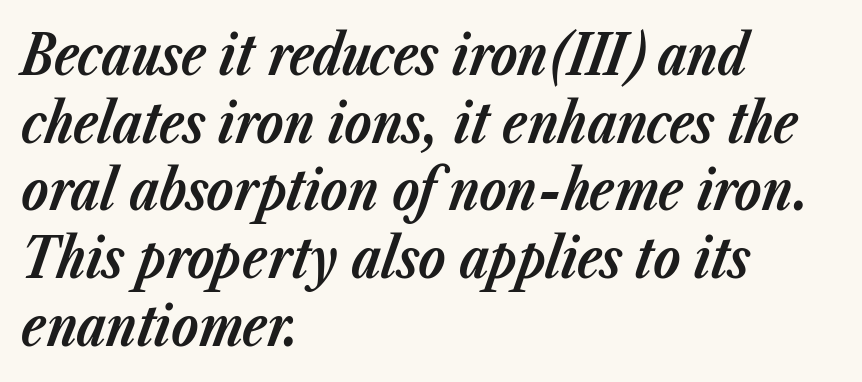
Yep, that's italic — everything's leaning. The characters look thick and weighty, a clear bold. Descenders hang freely into open space. The rendering uses natural spacing where letterforms have individual widths.
